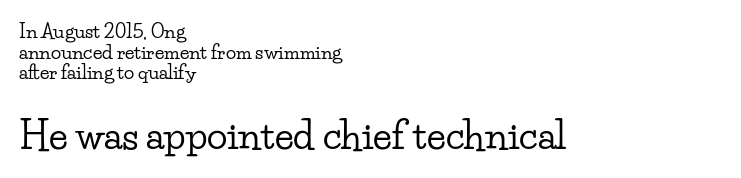
The face used here is proportionally spaced, like ordinary book or web type. Bigger letters appear in the bottom chunk; the top chunk is reduced. Line starts are locked; line ends wander. Each row of text sits above clean, open space.
